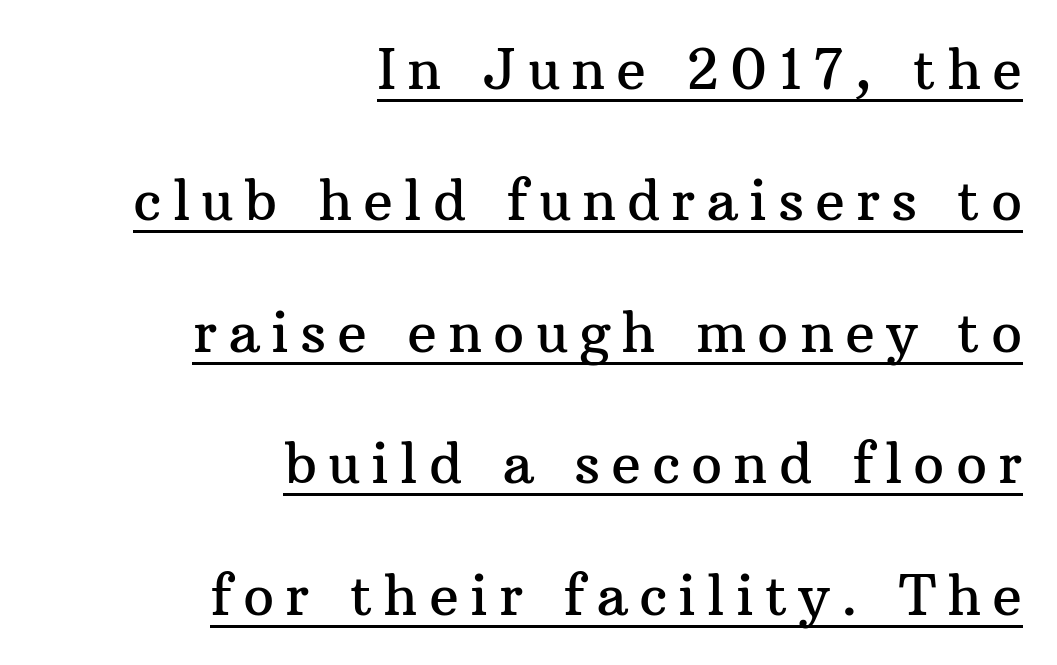
These lines are rendered in a variable-pitch font. The characters display serif detailing at their extremities. Students, note that the glyphs here are deliberately spaced far apart. Underlining? Definitely there. Interline gaps are noticeably wide in this sample.
